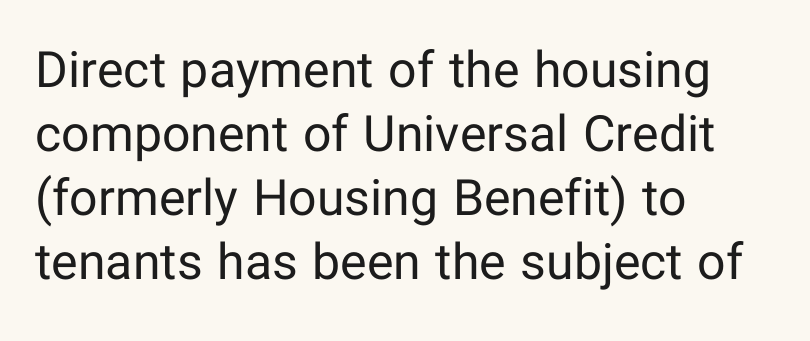
The image shows 50 px regular-weight sans-serif type, upright; set left-aligned, normal line spacing (1.28x), normal letter spacing, not underlined; low stroke contrast and a medium x-height.
